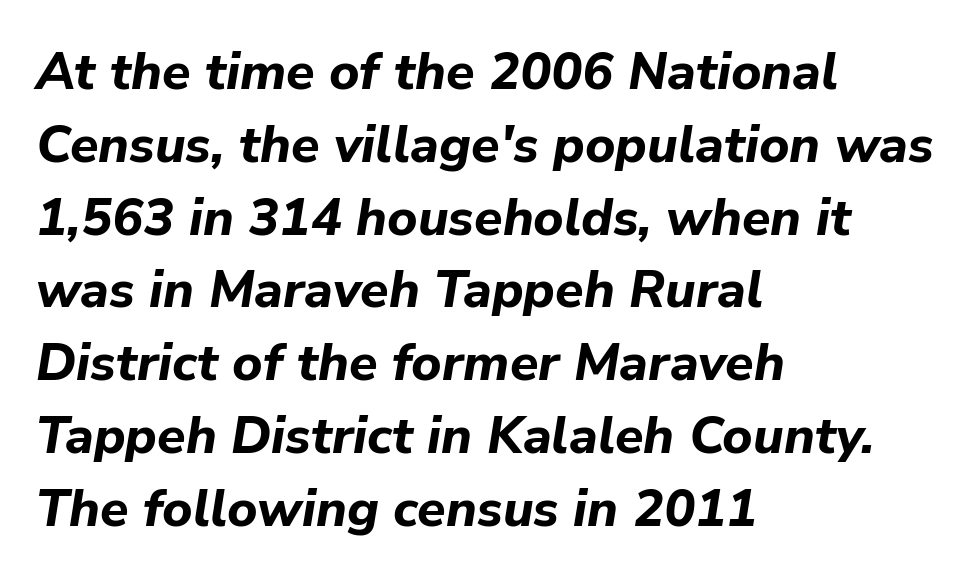
The image shows 52 px bold type, italic (leaning right); set left-aligned, normal line spacing (1.4x), normal letter spacing, not underlined; low stroke contrast and a medium x-height.
